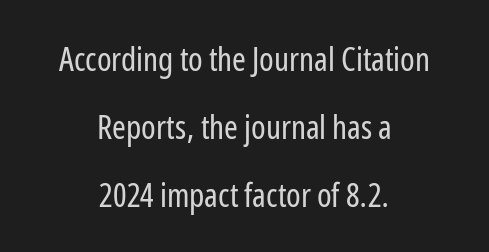
{"serif": "no", "italic": "no", "bold": "no", "weight": "regular", "width": "condensed", "stroke_contrast": "low", "x_height": "medium", "monospaced": "no", "underline": "no", "align": "center", "line_spacing": "loose", "line_spacing_ratio": 2.06, "letter_spacing": "normal", "letter_spacing_em": 0.0, "glyph_px": 33}
